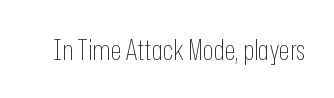
{"serif": "no", "italic": "no", "bold": "no", "weight": "thin", "width": "condensed", "stroke_contrast": "low", "x_height": "medium", "monospaced": "no", "underline": "no", "letter_spacing": "normal", "letter_spacing_em": 0.0, "glyph_px": 29}
